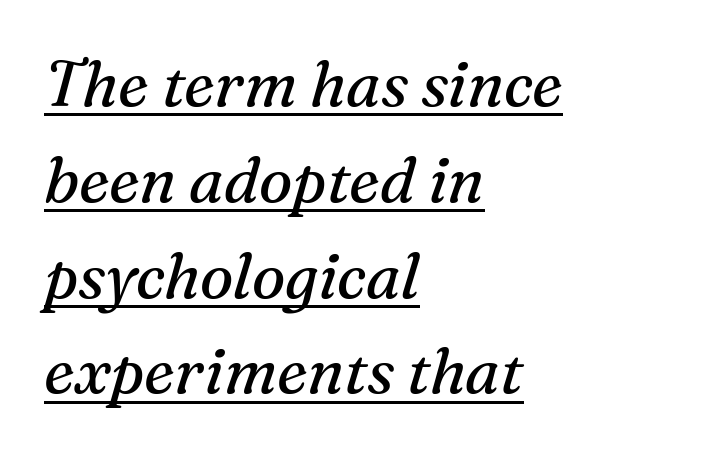
The image shows 63 px regular-weight serif type, italic (leaning right); set left-aligned, normal line spacing (1.52x), normal letter spacing, underlined; medium stroke contrast and a medium x-height.
